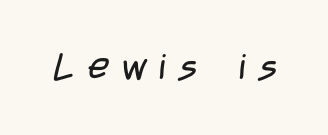
Q: Is the text bold? A: No.
Q: Is the typeface a serif or a sans-serif typeface? A: Sans-serif.
Q: Is the text underlined? A: No.
Q: Is the spacing between letters normal or unusually wide? A: Unusually wide.
Q: Width (condensed, normal, or wide)? A: Condensed.
Q: Stroke contrast? A: Low.
Q: x-height? A: Large.
Q: Monospaced? A: No.
